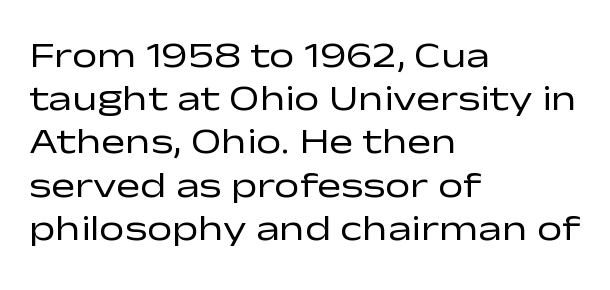
Vertical strokes here are truly vertical. These lines are composed in type without serifs. The space beneath each line is pristine and unruled. Notice how the passage keeps a crisp vertical edge on the left only. The rendering keeps characters at their native spacing. Compared with a typical body face, this is equally light or lighter still.
